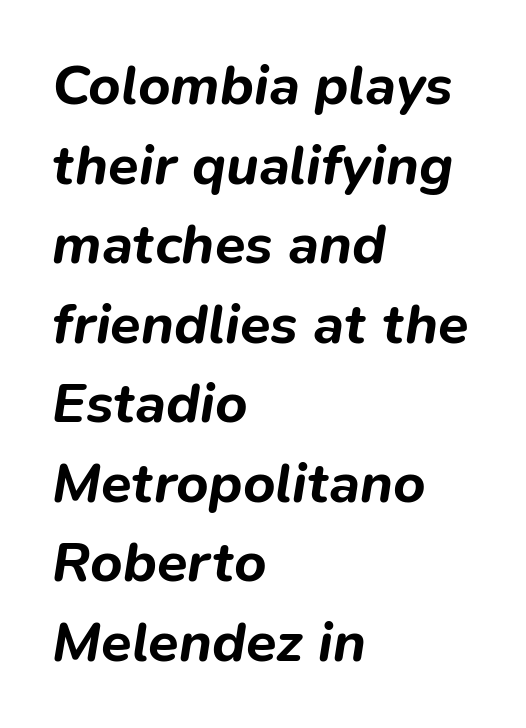
The space beneath each line is pristine and unruled. Designer's note — italics engaged. The rag falls on the right side of this text block. Observe the ordinary spacing: letters are neighbours, not strangers. These lines are rendered in a variable-pitch font. These words are printed bold, with thick strokes throughout.
